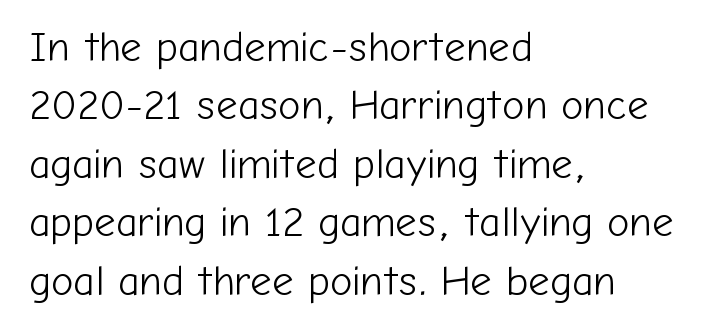
{"serif": "no", "italic": "no", "bold": "no", "weight": "light", "width": "normal", "stroke_contrast": "low", "x_height": "medium", "monospaced": "no", "underline": "no", "align": "left", "line_spacing": "normal", "line_spacing_ratio": 1.39, "letter_spacing": "normal", "letter_spacing_em": 0.0, "glyph_px": 42}
